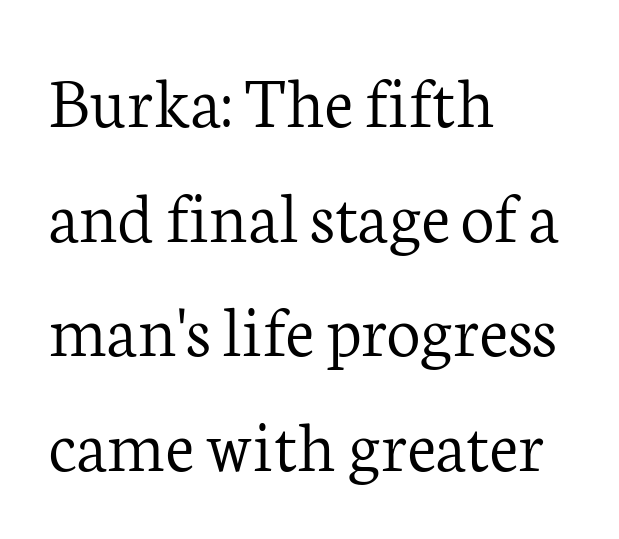
No extra tracking has been applied to these lines. Underlining? Definitely not there. Type style note: has serifs. The letters advance in unequal steps, a hallmark of proportional type. Heft: none added — not bold. The lettering stays uniformly vertical, giving the passage a roman look.
